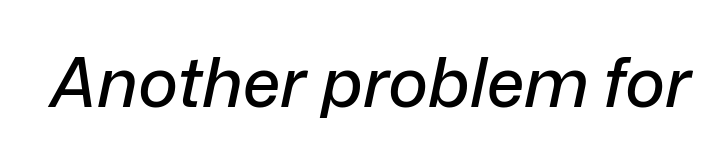
The image shows 68 px text type, italic (leaning right); set normal letter spacing, not underlined; low stroke contrast and a medium x-height.
